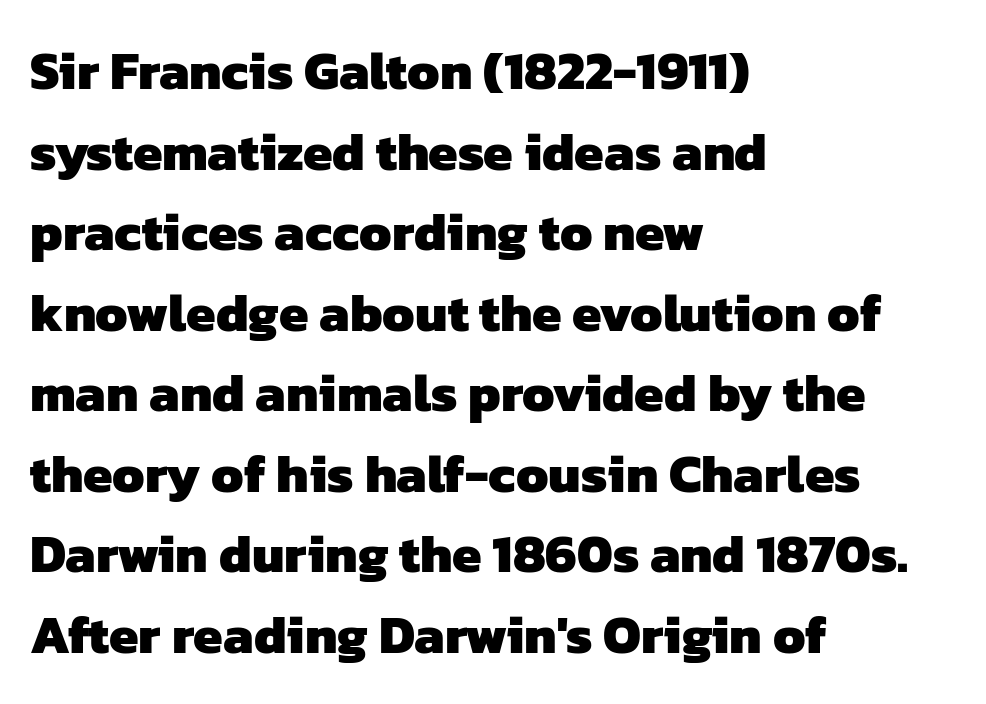
{"serif": "no", "bold": "yes", "weight": "heavy", "width": "normal", "stroke_contrast": "low", "x_height": "medium", "monospaced": "no", "underline": "no", "align": "left", "line_spacing": "normal", "line_spacing_ratio": 1.52, "letter_spacing": "normal", "letter_spacing_em": 0.0, "glyph_px": 53}
